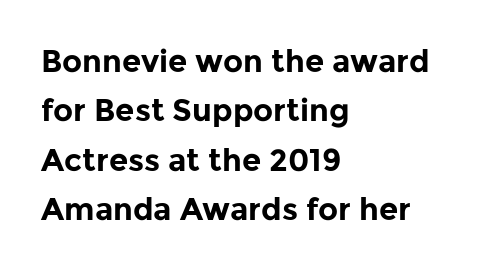
Q: Is the text bold? A: Yes.
Q: Is the text italic (slanted)? A: No, it is upright.
Q: Is the typeface a serif or a sans-serif typeface? A: Sans-serif.
Q: Is the text underlined? A: No.
Q: How is the paragraph aligned? A: Left-aligned.
Q: Is the spacing between letters normal or unusually wide? A: Normal.
Q: Is the spacing between lines tight, normal or loose? A: Normal.
Q: Width (condensed, normal, or wide)? A: Normal.
Q: Stroke contrast? A: Low.
Q: x-height? A: Medium.
Q: Monospaced? A: No.
